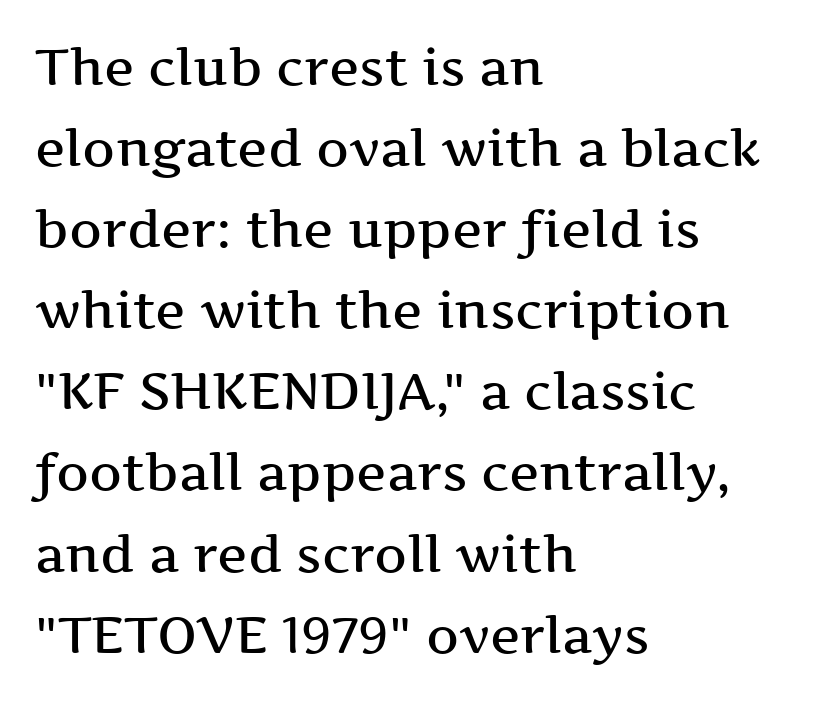
The image shows 51 px semibold, wide serif type, upright; set left-aligned, normal line spacing (1.59x), normal letter spacing, not underlined; medium stroke contrast and a medium x-height.
